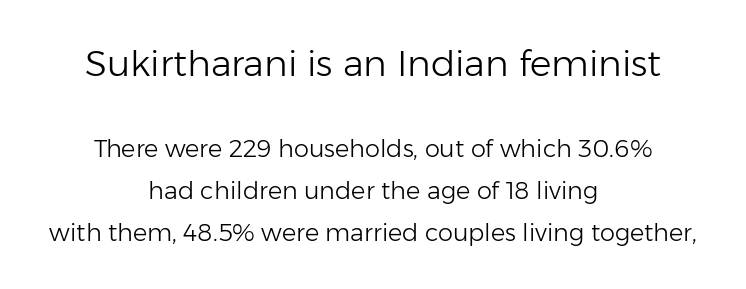
{"serif": "no", "italic": "no", "bold": "no", "weight": "light", "width": "normal", "stroke_contrast": "low", "x_height": "medium", "monospaced": "no", "underline": "no", "align": "center", "line_spacing_ratio": 1.75, "letter_spacing": "normal", "letter_spacing_em": 0.0, "larger_block": "first", "size_ratio": 1.5, "glyph_px": 36}
